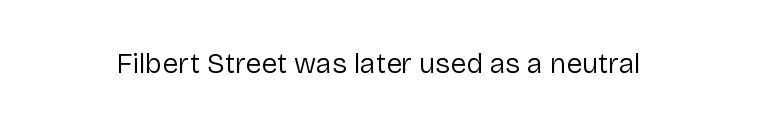
Q: Is the text bold? A: No.
Q: Is the text italic (slanted)? A: No, it is upright.
Q: Is the typeface a serif or a sans-serif typeface? A: Sans-serif.
Q: Is the text underlined? A: No.
Q: Is the spacing between letters normal or unusually wide? A: Normal.
Q: Width (condensed, normal, or wide)? A: Normal.
Q: Stroke contrast? A: Low.
Q: x-height? A: Medium.
Q: Monospaced? A: No.
